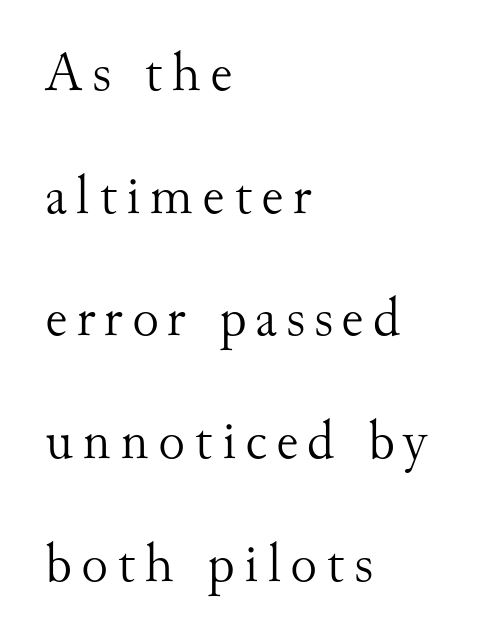
{"serif": "yes", "italic": "no", "bold": "no", "weight": "light", "width": "normal", "stroke_contrast": "medium", "x_height": "small", "monospaced": "no", "underline": "no", "align": "left", "line_spacing": "loose", "line_spacing_ratio": 2.19, "glyph_px": 56}
